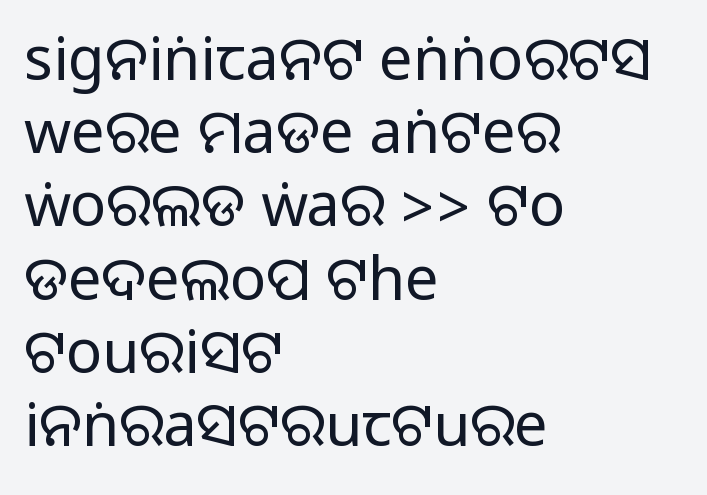
Observe the ordinary spacing: letters are neighbours, not strangers. Varying glyph widths throughout — classic text-font behaviour. Font category for this specimen: sans-serif. The space beneath each line is pristine and unruled.
